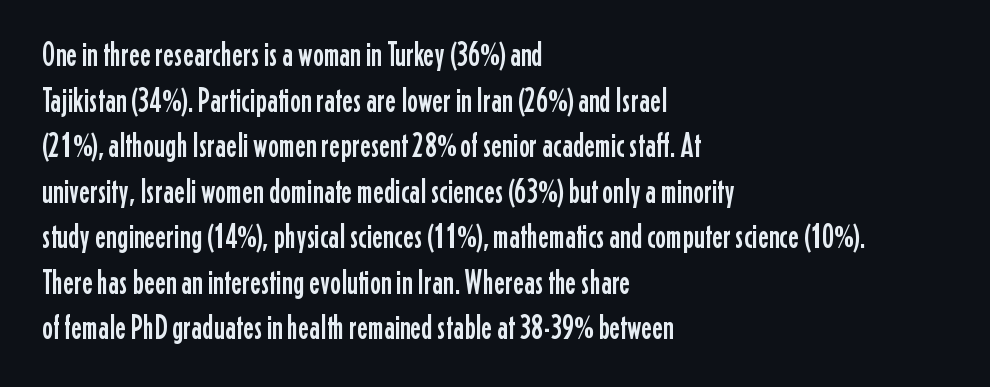
The image shows 33 px condensed sans-serif type, upright; set left-aligned, normal line spacing (1.38x), normal letter spacing, not underlined; low stroke contrast and a medium x-height.
